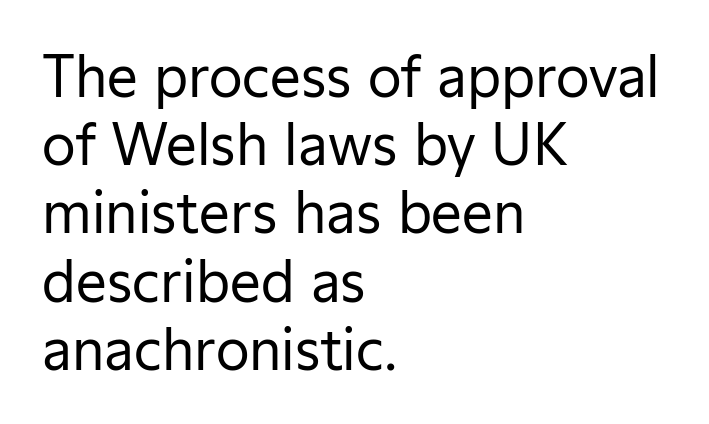
The image shows 55 px regular-weight sans-serif type, upright; set left-aligned, line spacing 1.24x, normal letter spacing, not underlined; low stroke contrast and a medium x-height.
